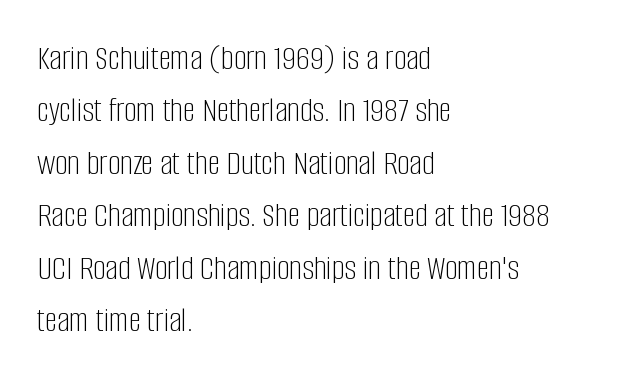
{"serif": "no", "italic": "no", "bold": "no", "weight": "light", "width": "condensed", "stroke_contrast": "low", "x_height": "large", "monospaced": "no", "underline": "no", "align": "left", "line_spacing": "normal", "line_spacing_ratio": 1.5, "letter_spacing": "normal", "letter_spacing_em": 0.0, "glyph_px": 35}
